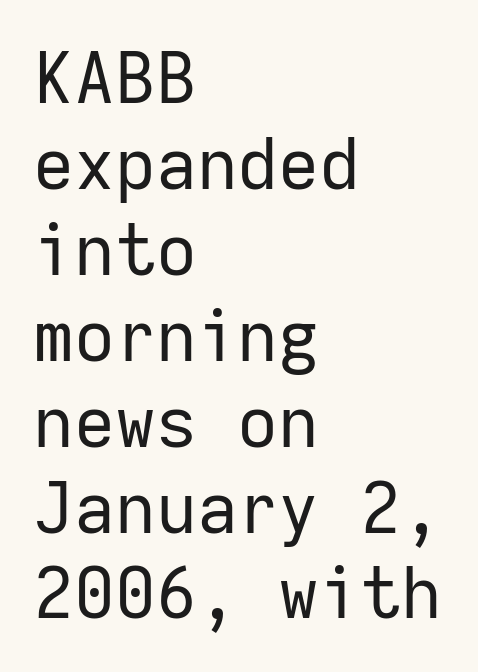
{"serif": "no", "italic": "no", "bold": "no", "weight": "regular", "width": "normal", "stroke_contrast": "low", "x_height": "medium", "monospaced": "yes", "underline": "no", "align": "left", "line_spacing_ratio": 1.21, "letter_spacing": "normal", "letter_spacing_em": 0.0, "glyph_px": 71}
